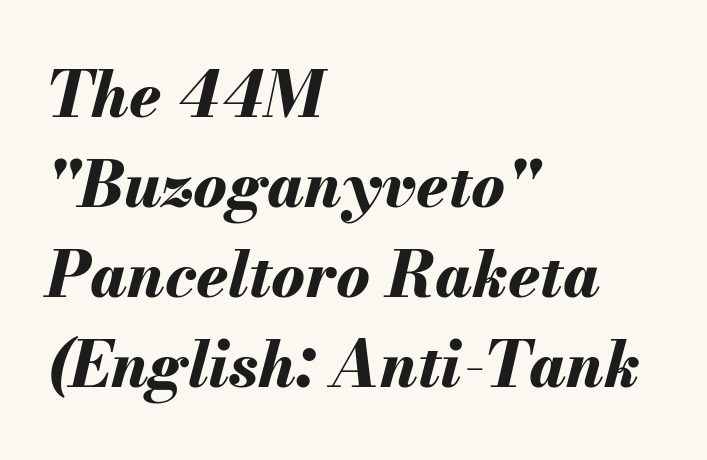
This is heavy type, rendered in bold. The letters sit at their default tracking, neither squeezed nor spread. Character widths vary here, with narrow letters taking less room than wide ones. Notice how descenders clear the ascenders below comfortably — that's standard leading. The passage shown leans; its letterforms are oblique. Line beginnings align vertically; line endings do not.
